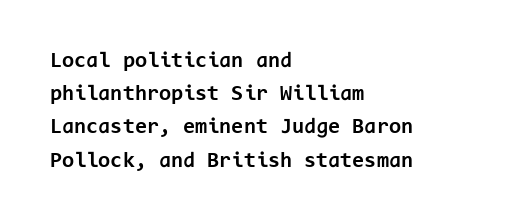
Leading matches the norm, producing a regular column. The area under the type is left untouched. Does extra space separate the letters? No, they use regular spacing. These lines were composed using upright roman letters.
